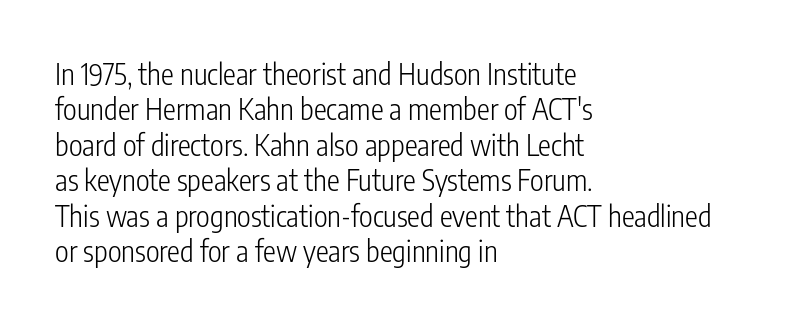
The setting favours the left margin, as ordinary paragraphs usually do. Is the stroke heavy? The answer is a plain regular-or-lighter. Do the characters align in a grid? No, the font is proportional. Are there feet on the stems? There aren't — it's a sans. The type sits square on the baseline with zero lean. Nothing unusual about the tracking: characters are spaced as the font intends.
